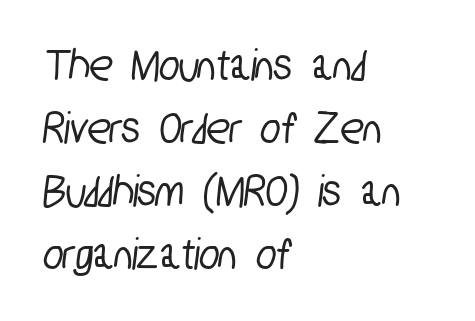
The image shows 47 px condensed sans-serif type; set left-aligned, normal line spacing (1.34x), normal letter spacing, not underlined; low stroke contrast and a medium x-height.
